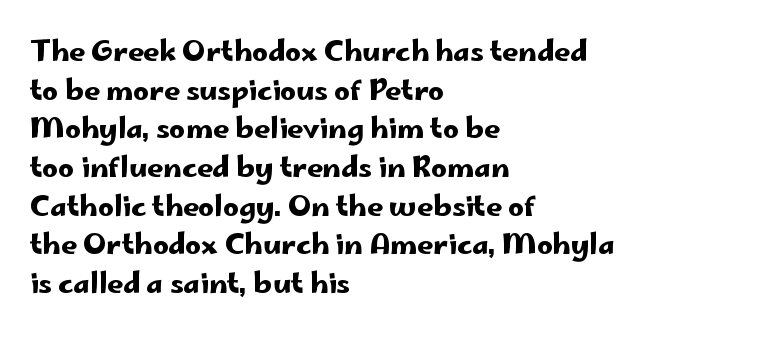
Q: Is the text italic (slanted)? A: No, it is upright.
Q: Is the typeface a serif or a sans-serif typeface? A: Sans-serif.
Q: Is the text underlined? A: No.
Q: How is the paragraph aligned? A: Left-aligned.
Q: Is the spacing between letters normal or unusually wide? A: Normal.
Q: Is the spacing between lines tight, normal or loose? A: Normal.
Q: Width (condensed, normal, or wide)? A: Wide.
Q: Stroke contrast? A: Low.
Q: x-height? A: Small.
Q: Monospaced? A: No.
